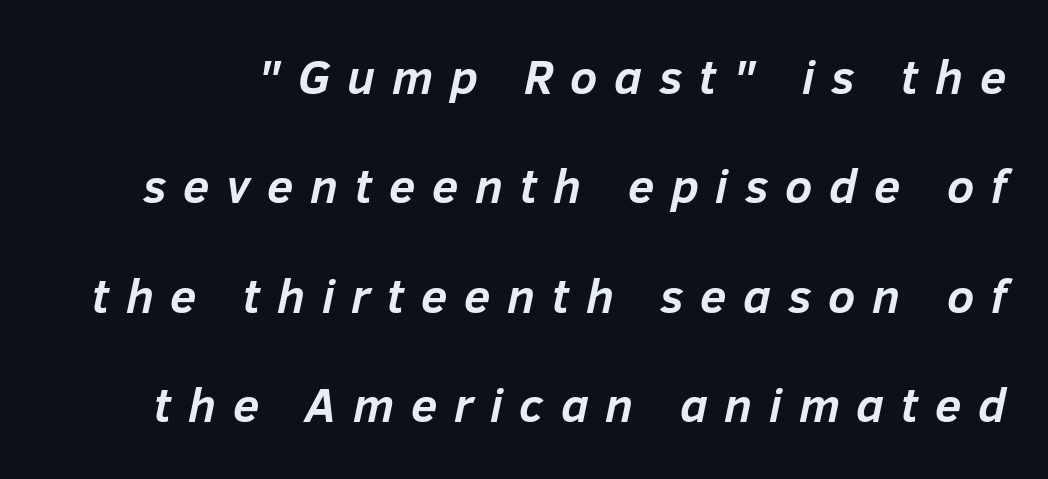
The image shows 48 px semibold type, italic (leaning right); set loose line spacing (2.28x), unusually wide letter spacing (+0.35 em), not underlined; low stroke contrast and a medium x-height.
